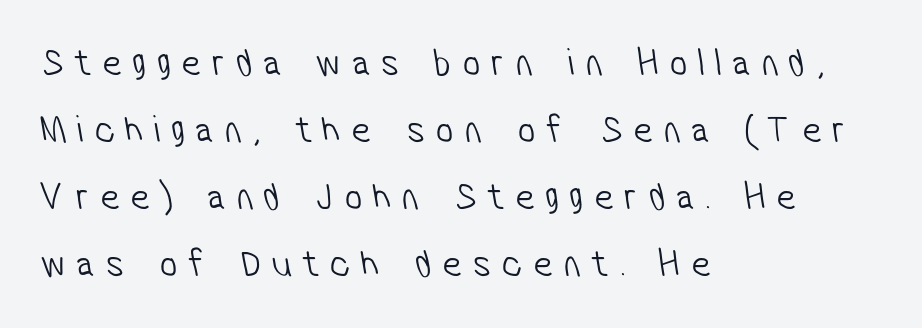
The designer went with a sans here, leaving each stem footless. The rag falls on the right side of this text block. The face looks like a standard text weight, possibly lighter. The string is rendered with underlining switched off. Observe the wide spacing: letters keep a clear distance from each other. Do the characters align in a grid? No, the font is proportional.
